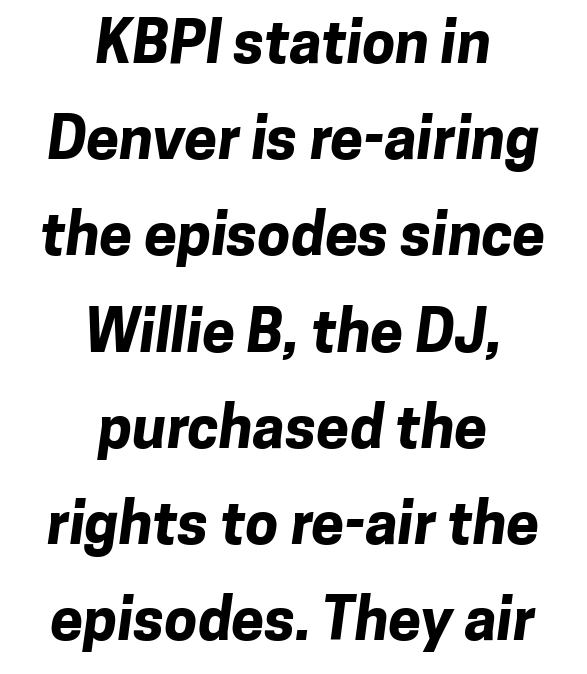
Notice how thick the strokes are: this is what a full bold looks like. Note the varied advance widths — an 'i' is clearly narrower than an 'm'. Vertically, the passage feels balanced, rows spaced as you'd expect. A student would call this center alignment; a typographer would say set centered. Characters follow at the spacing the type designer built in. Type style note: lacks serifs.
